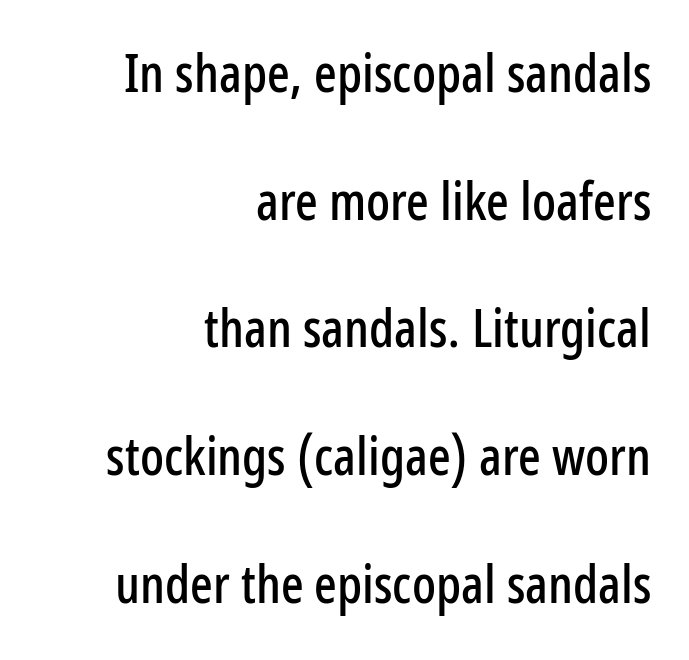
All the whitespace from short lines collects on the left. A bare baseline throughout the passage. Font category for this specimen: sans-serif. Looks like regular typesetting: each glyph gets only the width it needs.
